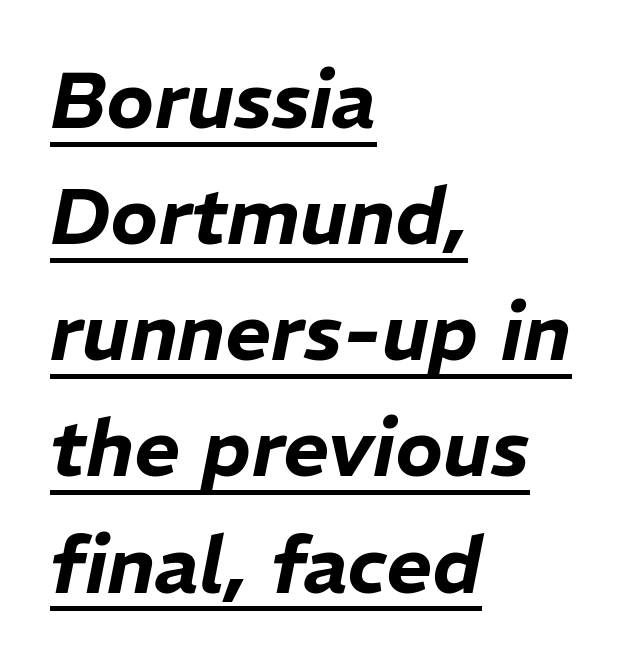
Q: Is the text italic (slanted)? A: Yes, it leans right by about 11 degrees.
Q: Is the text underlined? A: Yes.
Q: How is the paragraph aligned? A: Left-aligned.
Q: Is the spacing between letters normal or unusually wide? A: Normal.
Q: Is the spacing between lines tight, normal or loose? A: Normal.
Q: Width (condensed, normal, or wide)? A: Normal.
Q: Stroke contrast? A: Low.
Q: x-height? A: Medium.
Q: Monospaced? A: No.
